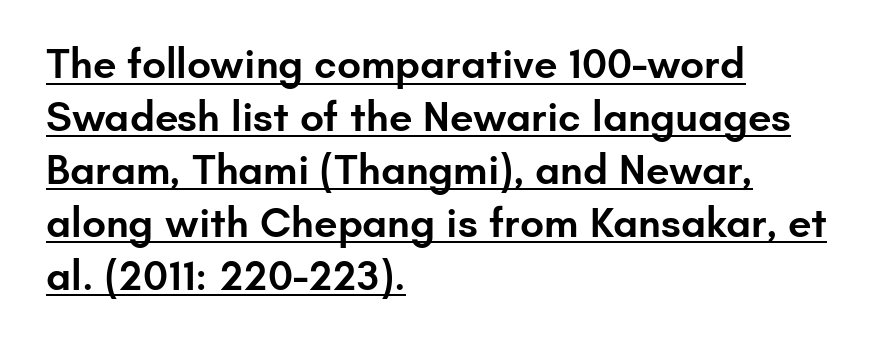
Q: Is the text bold? A: Semi-bold.
Q: Is the text italic (slanted)? A: No, it is upright.
Q: Is the typeface a serif or a sans-serif typeface? A: Sans-serif.
Q: Is the text underlined? A: Yes.
Q: How is the paragraph aligned? A: Left-aligned.
Q: Is the spacing between letters normal or unusually wide? A: Normal.
Q: Is the spacing between lines tight, normal or loose? A: Normal.
Q: Width (condensed, normal, or wide)? A: Normal.
Q: Stroke contrast? A: Low.
Q: x-height? A: Small.
Q: Monospaced? A: No.
